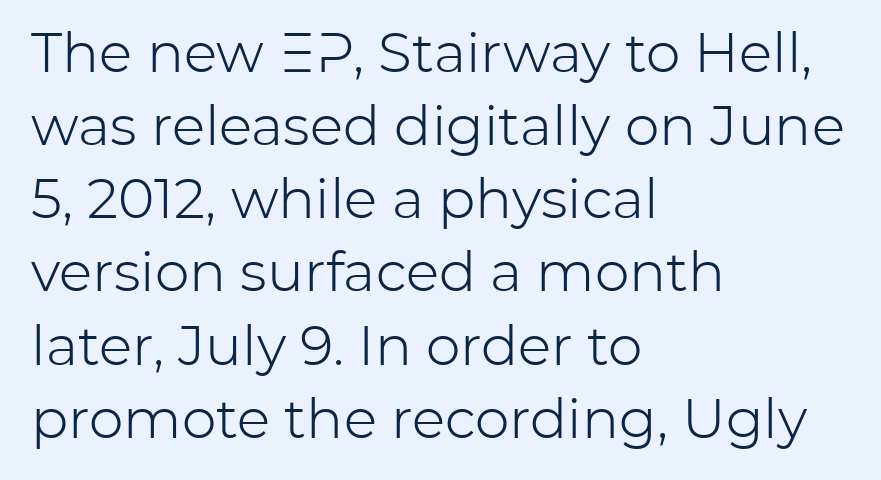
{"serif": "no", "italic": "no", "bold": "no", "weight": "light", "width": "normal", "stroke_contrast": "low", "x_height": "medium", "monospaced": "no", "underline": "no", "align": "left", "line_spacing": "normal", "line_spacing_ratio": 1.33, "letter_spacing": "normal", "letter_spacing_em": 0.0, "glyph_px": 55}
